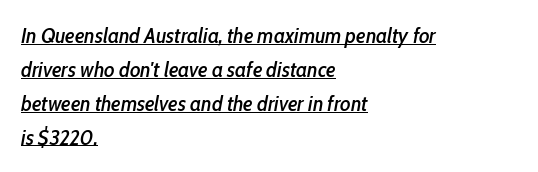
{"italic": "yes", "lean": "right", "slant_degrees": 10, "underline": "yes", "align": "left", "line_spacing": "normal", "line_spacing_ratio": 1.54, "letter_spacing": "normal", "letter_spacing_em": 0.0, "glyph_px": 22}
